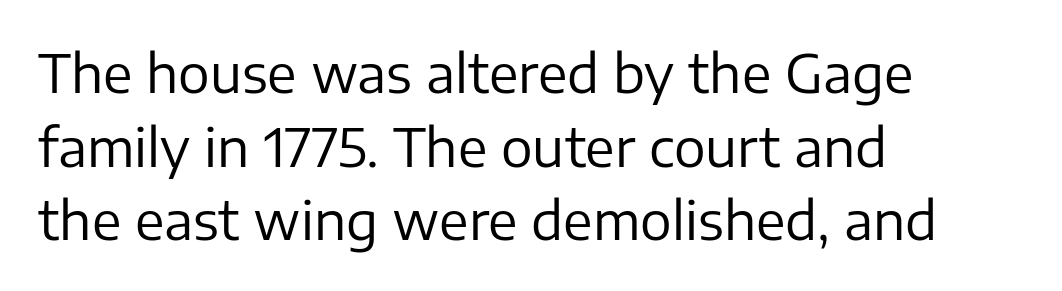
Q: Is the text bold? A: No.
Q: Is the text italic (slanted)? A: No, it is upright.
Q: Is the typeface a serif or a sans-serif typeface? A: Sans-serif.
Q: Is the text underlined? A: No.
Q: How is the paragraph aligned? A: Left-aligned.
Q: Is the spacing between letters normal or unusually wide? A: Normal.
Q: Is the spacing between lines tight, normal or loose? A: Normal.
Q: Width (condensed, normal, or wide)? A: Normal.
Q: Stroke contrast? A: Low.
Q: x-height? A: Medium.
Q: Monospaced? A: No.
